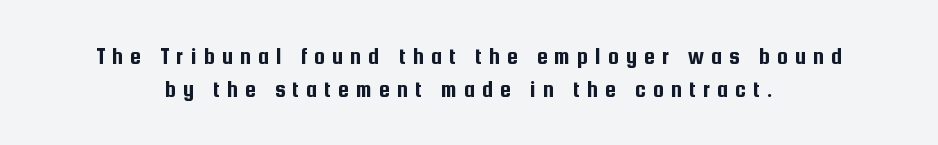
{"italic": "no", "underline": "no", "align": "center", "line_spacing": "normal", "line_spacing_ratio": 1.37, "letter_spacing": "wide", "letter_spacing_em": 0.3, "glyph_px": 24}
